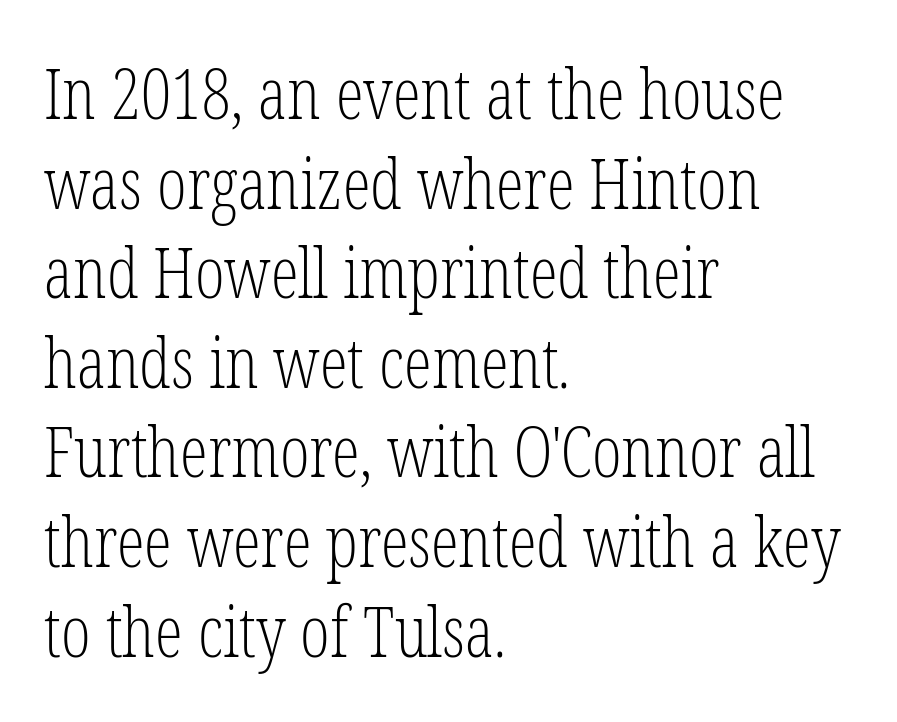
Every row of glyphs begins at an identical x-position on the left. Note the varied advance widths — an 'i' is clearly narrower than an 'm'. Has an underline been added? It has not. How are the letters spaced? Ordinarily, with no added tracking.
